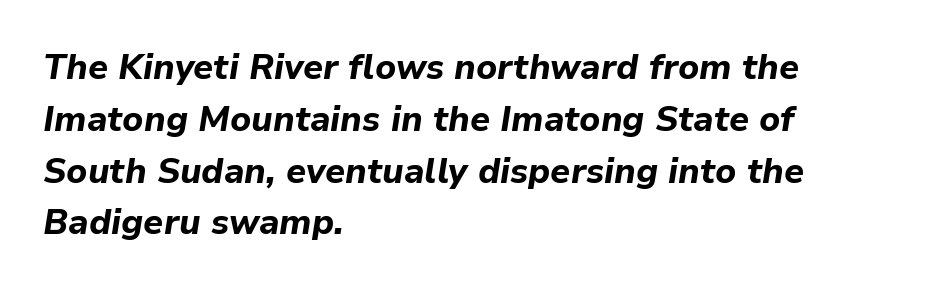
The image shows 35 px bold type, italic (leaning right); set left-aligned, normal line spacing (1.48x), normal letter spacing, not underlined; low stroke contrast and a medium x-height.
